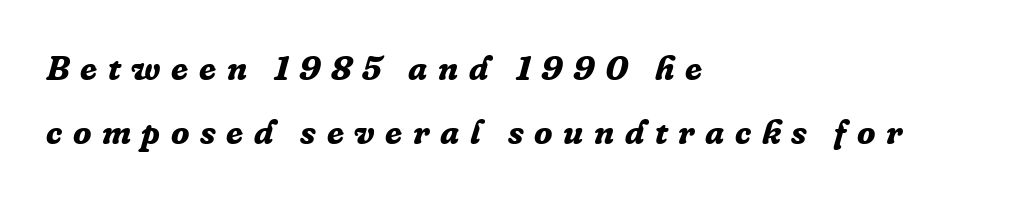
The image shows 34 px bold serif type, italic (leaning right); set left-aligned, line spacing 1.89x, unusually wide letter spacing (+0.31 em), not underlined; low stroke contrast and a medium x-height.
